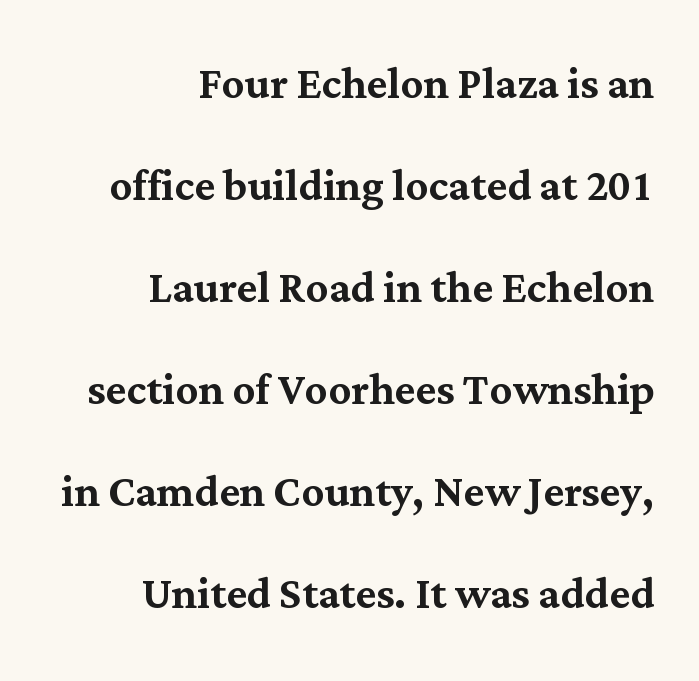
The image shows 56 px serif type, upright; set right-aligned, line spacing 1.82x, normal letter spacing, not underlined; medium stroke contrast and a medium x-height.
